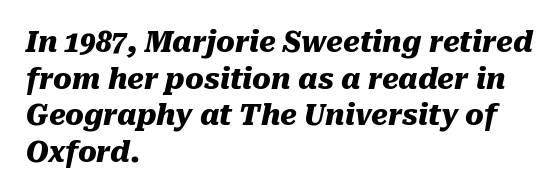
The letters advance in unequal steps, a hallmark of proportional type. A typesetter would call this leading conventional body-copy spacing. It's the slanting kind of type. Words appear dense and cohesive because spacing is normal. Notice how the passage keeps a crisp vertical edge on the left only. The specimen omits any rule beneath the text block's lines.
